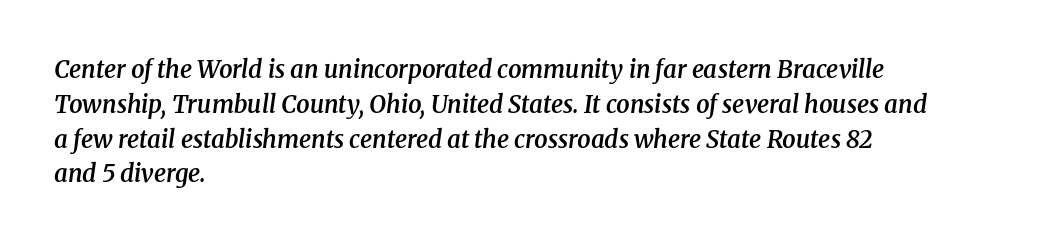
The image shows 24 px text type, italic (leaning right); set left-aligned, normal line spacing (1.45x), normal letter spacing, not underlined.
